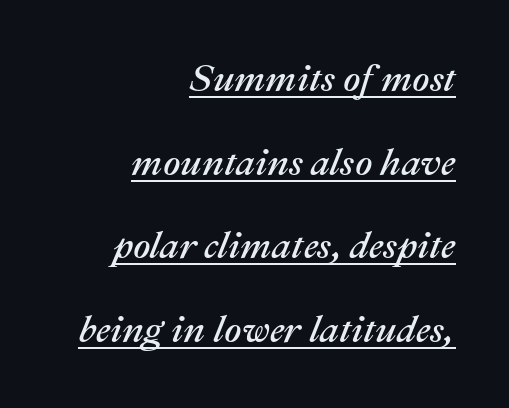
Horizontal alignment here is rightward, an uncommon choice for prose. This sample carries an underscore along the baseline area. Quick note: italic. Regarding leading, the lines here are spaced well apart.
